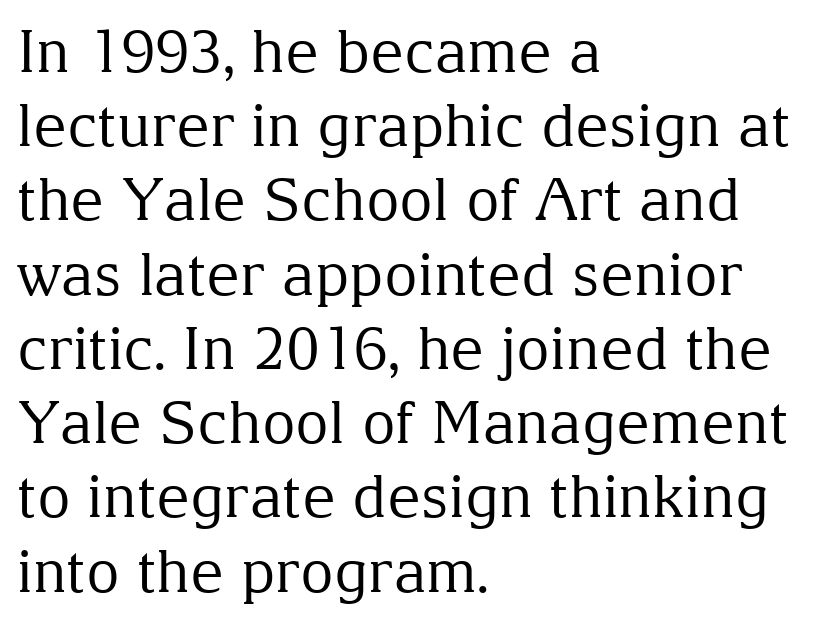
The image shows 58 px regular-weight serif type, upright; set left-aligned, normal line spacing (1.28x), normal letter spacing, not underlined; medium stroke contrast and a medium x-height.
